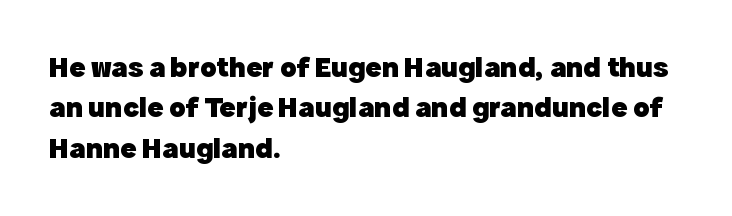
Q: Is the text bold? A: Yes.
Q: Is the text italic (slanted)? A: No, it is upright.
Q: Is the typeface a serif or a sans-serif typeface? A: Sans-serif.
Q: Is the text underlined? A: No.
Q: How is the paragraph aligned? A: Left-aligned.
Q: Is the spacing between letters normal or unusually wide? A: Normal.
Q: Is the spacing between lines tight, normal or loose? A: Normal.
Q: Width (condensed, normal, or wide)? A: Normal.
Q: x-height? A: Medium.
Q: Monospaced? A: No.
